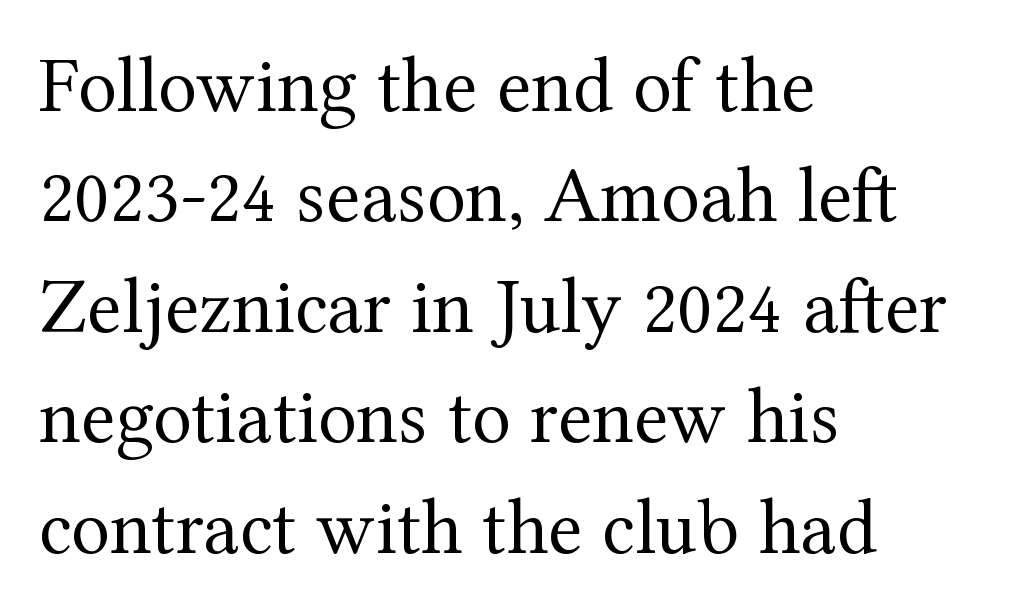
Q: Is the text bold? A: No.
Q: Is the text italic (slanted)? A: No, it is upright.
Q: Is the typeface a serif or a sans-serif typeface? A: Serif.
Q: Is the text underlined? A: No.
Q: How is the paragraph aligned? A: Left-aligned.
Q: Is the spacing between letters normal or unusually wide? A: Normal.
Q: Is the spacing between lines tight, normal or loose? A: Normal.
Q: Width (condensed, normal, or wide)? A: Normal.
Q: Stroke contrast? A: Medium.
Q: x-height? A: Medium.
Q: Monospaced? A: No.
